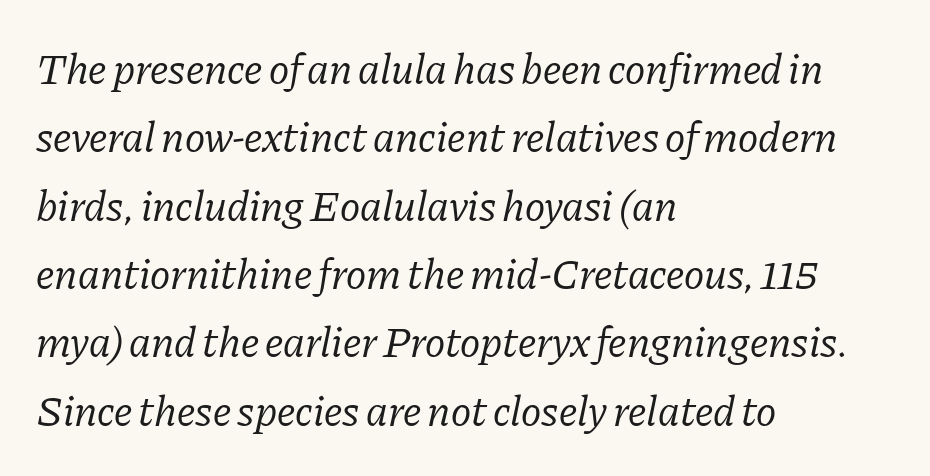
{"serif": "yes", "italic": "yes", "lean": "right", "slant_degrees": 11, "bold": "no", "weight": "regular", "width": "normal", "stroke_contrast": "low", "x_height": "medium", "monospaced": "no", "underline": "no", "align": "left", "line_spacing": "normal", "line_spacing_ratio": 1.59, "letter_spacing": "normal", "letter_spacing_em": 0.0, "glyph_px": 43}
